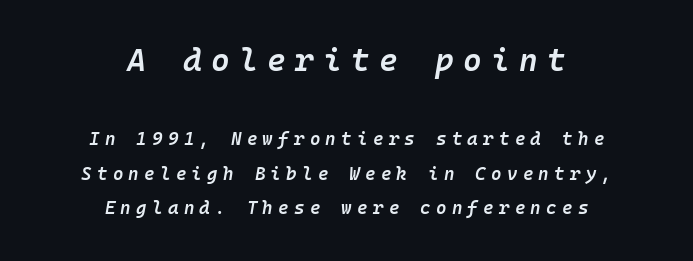
Compared with an ordinary text face, these strokes are moderately heavier — a semibold. Is the block centered? Yes — each line is placed symmetrically about the middle. Size contrast runs from large at the top to small at the bottom. The area under the type is left untouched. Caption: expanded tracking, letters set apart. The passage shown is typed in a monospace face where columns stay perfectly aligned.
